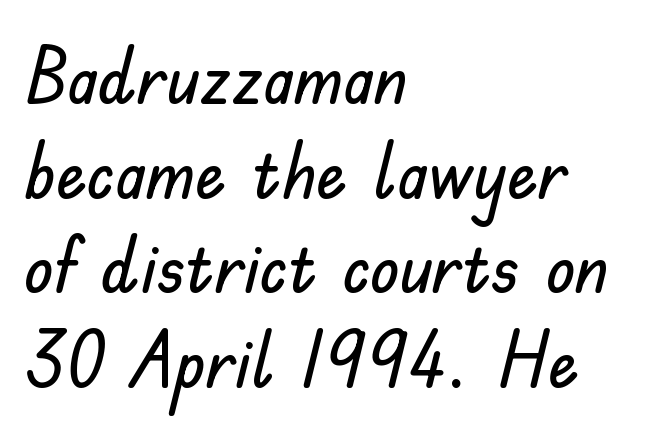
The image shows 77 px sans-serif type; set left-aligned, line spacing 1.23x, normal letter spacing, not underlined; low stroke contrast and a small x-height.
